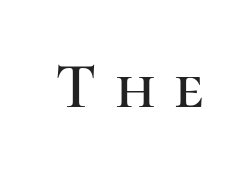
{"serif": "yes", "italic": "no", "width": "normal", "stroke_contrast": "high", "x_height": "medium", "monospaced": "no", "underline": "no", "letter_spacing": "wide", "letter_spacing_em": 0.28, "glyph_px": 65}
